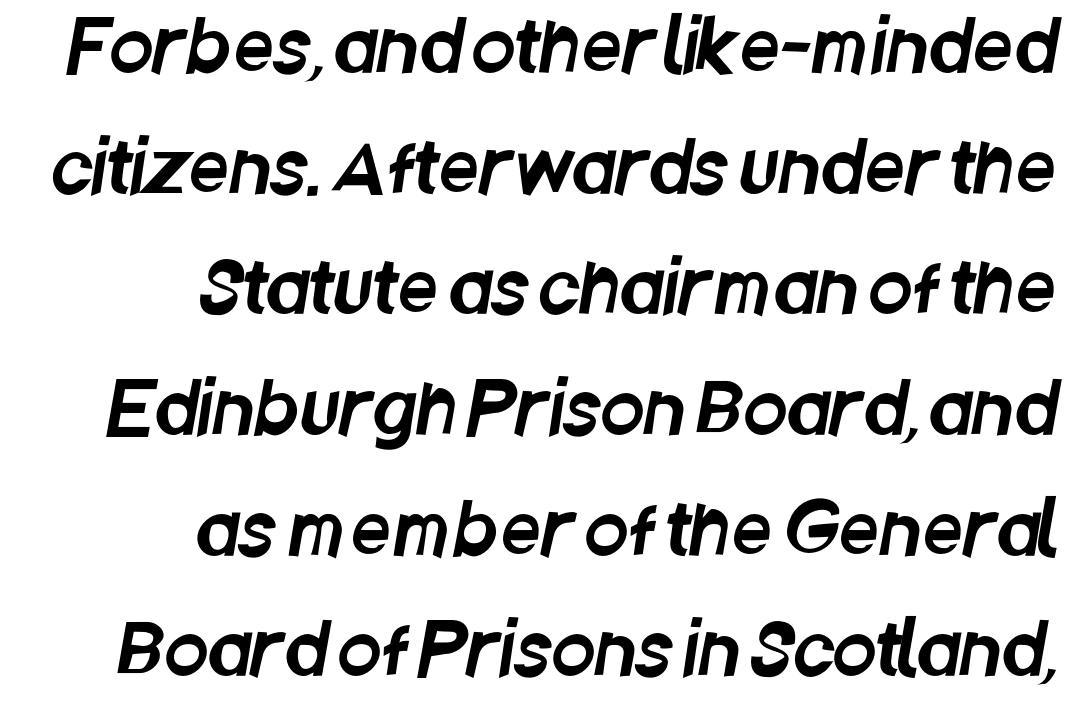
A typesetter would label this face a sans. Short note: letters normally spaced. Honestly, there is no underline to notice here at all. Think of a printed novel: that variable character pitch is what you see here. Each new line begins a customary step beneath the previous one. The setting favours the right margin, as signatures and pull-quotes sometimes do.
